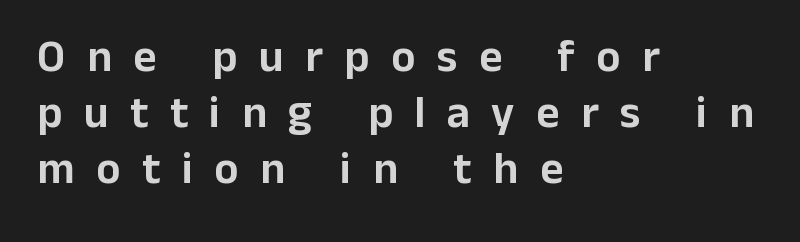
The passage shown has open, widely tracked lettering throughout. This sample keeps an unexceptional amount of space between lines. Typographically, this falls in the sans-serif category. Descenders hang freely into open space. Note the varied advance widths — an 'i' is clearly narrower than an 'm'. The typesetter chose a ragged-right arrangement here.
